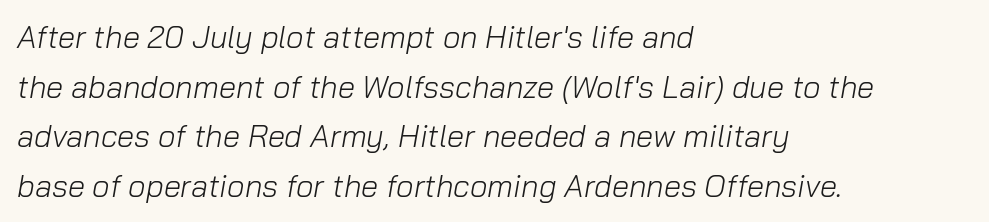
The image shows 31 px light type, italic (leaning right); set left-aligned, normal line spacing (1.6x), normal letter spacing, not underlined; low stroke contrast and a medium x-height.
